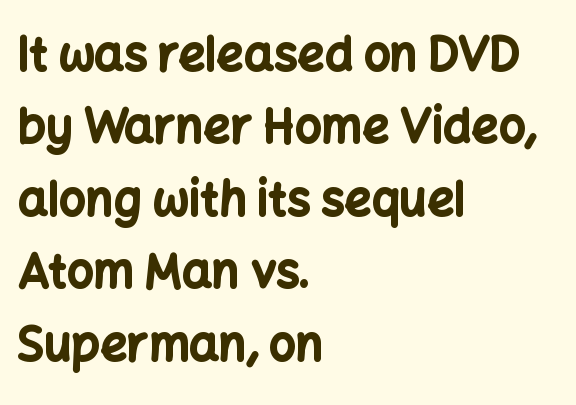
Every character sits straight up, as roman type does. Students, observe: this is what conventionally led text looks like. The type is set solid horizontally, with unmodified tracking. Is the block centered? No — it sits flush against the left margin. Check where the strokes stop: nothing finishes them off — pure sans. In terms of weight, the rendering is a true, heavy bold.
